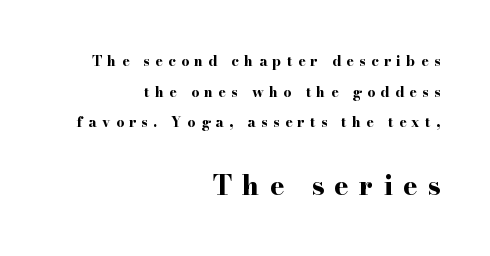
{"italic": "no", "bold": "yes", "underline": "no", "align": "right", "line_spacing": "loose", "line_spacing_ratio": 2.19, "letter_spacing": "wide", "letter_spacing_em": 0.38, "larger_block": "second", "size_ratio": 1.93, "glyph_px": 27}
